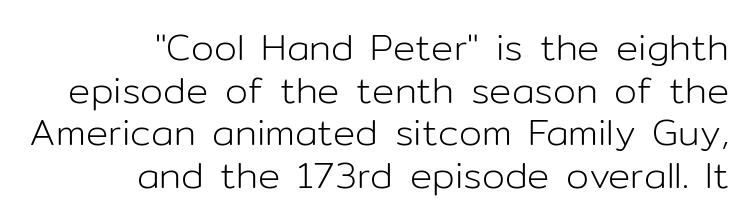
The image shows 37 px light sans-serif type, upright; set right-aligned, tight line spacing (1.15x), normal letter spacing, not underlined; low stroke contrast and a medium x-height.
